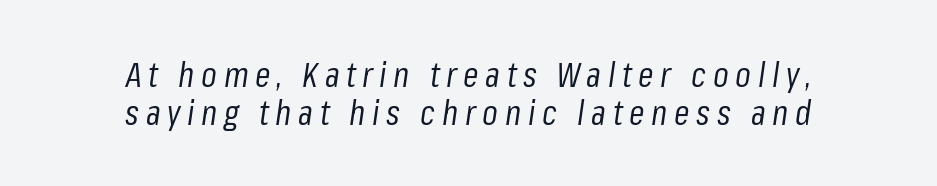
The text carries the slant typical of an italic or oblique font. In terms of leading, this rendering errs on the cramped side. The setting favours the middle, as headings and verse often do. Underlining? Definitely not there.
